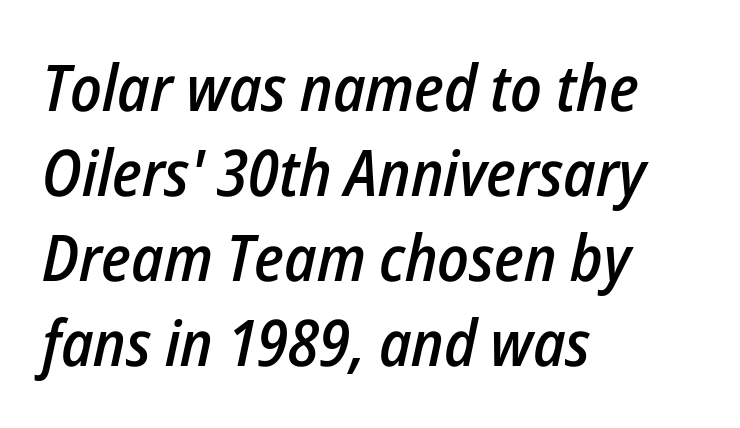
Q: Is the text bold? A: Semi-bold.
Q: Is the text italic (slanted)? A: Yes, it leans right by about 12 degrees.
Q: Is the text underlined? A: No.
Q: How is the paragraph aligned? A: Left-aligned.
Q: Is the spacing between letters normal or unusually wide? A: Normal.
Q: Is the spacing between lines tight, normal or loose? A: Normal.
Q: Width (condensed, normal, or wide)? A: Condensed.
Q: Stroke contrast? A: Low.
Q: x-height? A: Medium.
Q: Monospaced? A: No.
